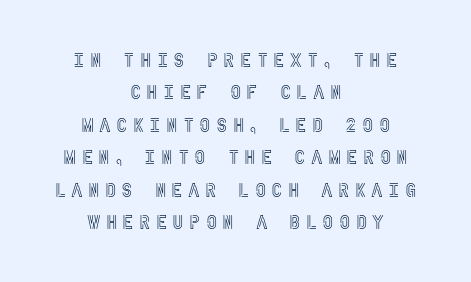
Whoever set this chose a conventional vertical rhythm. Characters follow at a spacing far wider than the type designer built in. The type sits square on the baseline with zero lean. Teacher's note: observe the equal gaps on both sides — that is centered alignment. Glance below the letters and you will spot only blank space.
